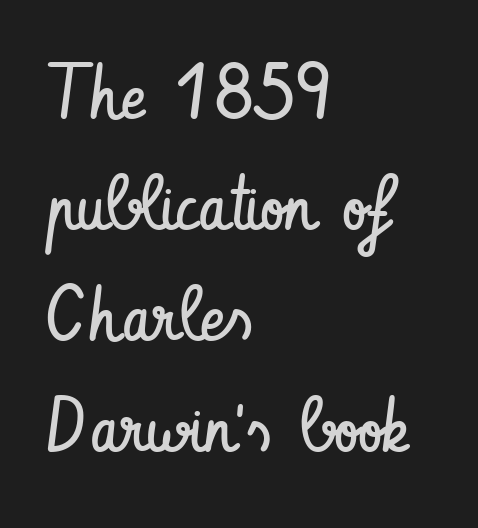
{"serif": "no", "italic": "no", "bold": "no", "weight": "regular", "width": "condensed", "stroke_contrast": "low", "x_height": "small", "monospaced": "no", "underline": "no", "align": "left", "line_spacing": "normal", "line_spacing_ratio": 1.46, "letter_spacing": "normal", "letter_spacing_em": 0.0, "glyph_px": 76}
